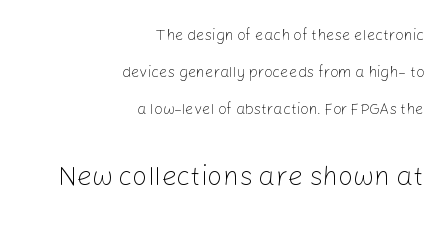
The image shows 27 px text type, upright; set right-aligned, loose line spacing (2.48x), normal letter spacing, not underlined; the second (bottom) block is 1.8x larger.
